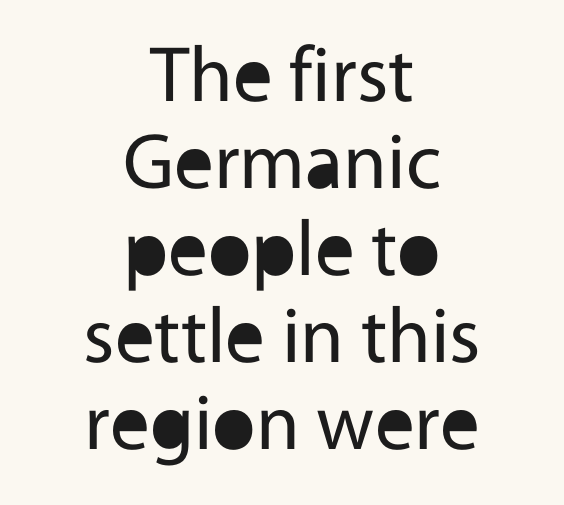
Q: Is the text bold? A: No.
Q: Is the text italic (slanted)? A: No, it is upright.
Q: Is the typeface a serif or a sans-serif typeface? A: Sans-serif.
Q: Is the text underlined? A: No.
Q: How is the paragraph aligned? A: Centered.
Q: Is the spacing between letters normal or unusually wide? A: Normal.
Q: Is the spacing between lines tight, normal or loose? A: Tight.
Q: Width (condensed, normal, or wide)? A: Normal.
Q: x-height? A: Medium.
Q: Monospaced? A: No.
